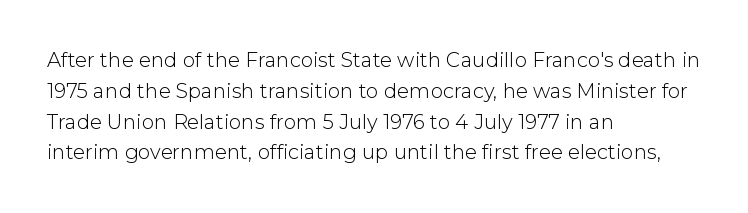
{"italic": "no", "bold": "no", "underline": "no", "align": "left", "line_spacing": "normal", "line_spacing_ratio": 1.54, "letter_spacing": "normal", "letter_spacing_em": 0.0, "glyph_px": 20}
